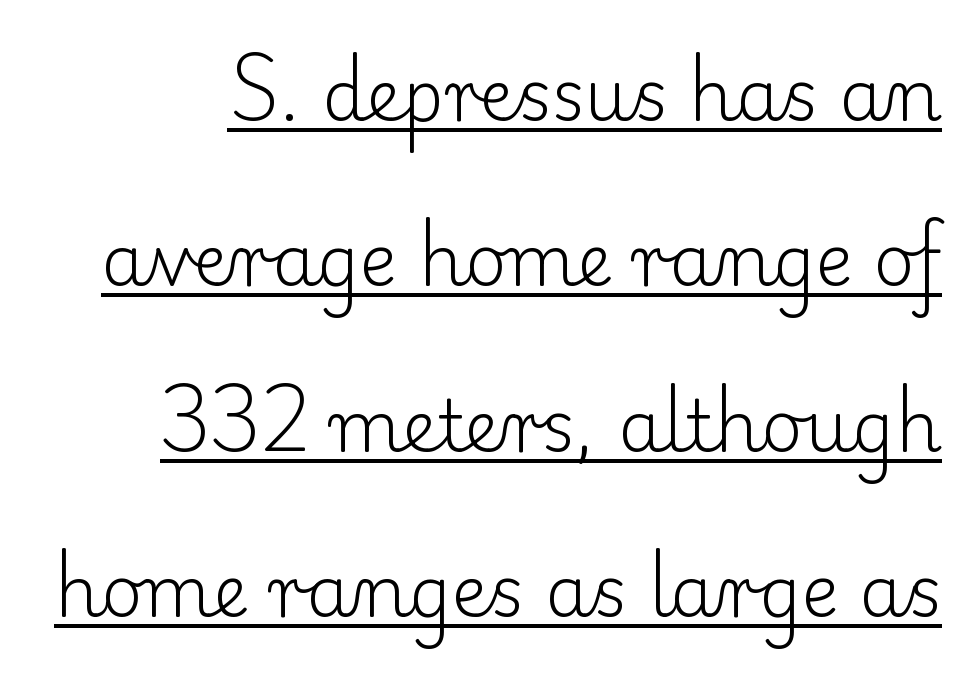
Q: Is the text bold? A: No.
Q: Is the text italic (slanted)? A: No, it is upright.
Q: Is the text underlined? A: Yes.
Q: Is the spacing between letters normal or unusually wide? A: Normal.
Q: Is the spacing between lines tight, normal or loose? A: Loose.
Q: Width (condensed, normal, or wide)? A: Normal.
Q: Stroke contrast? A: Low.
Q: x-height? A: Small.
Q: Monospaced? A: No.
